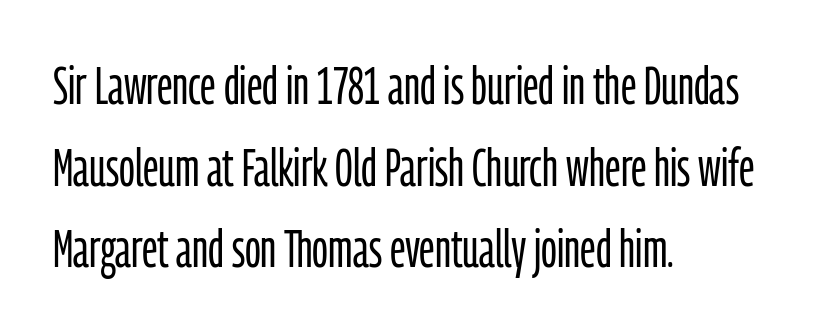
The image shows 52 px light, condensed sans-serif type, upright; set left-aligned, normal line spacing (1.57x), normal letter spacing, not underlined; low stroke contrast and a medium x-height.
